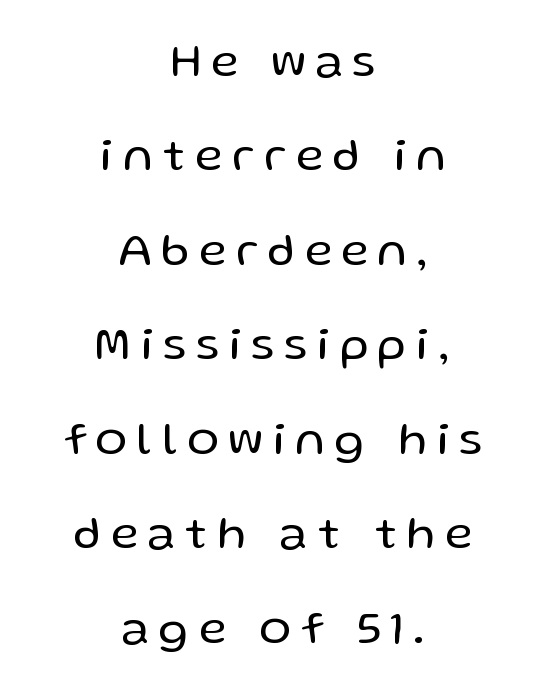
Q: Is the text bold? A: No.
Q: Is the text italic (slanted)? A: No, it is upright.
Q: Is the typeface a serif or a sans-serif typeface? A: Sans-serif.
Q: Is the text underlined? A: No.
Q: How is the paragraph aligned? A: Centered.
Q: Is the spacing between letters normal or unusually wide? A: Unusually wide.
Q: Is the spacing between lines tight, normal or loose? A: Loose.
Q: Width (condensed, normal, or wide)? A: Normal.
Q: Stroke contrast? A: Low.
Q: x-height? A: Medium.
Q: Monospaced? A: No.
